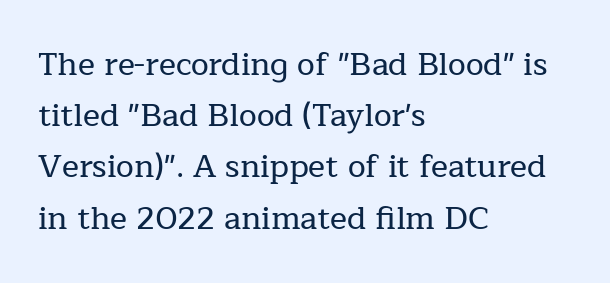
Q: Is the text italic (slanted)? A: No, it is upright.
Q: Is the typeface a serif or a sans-serif typeface? A: Serif.
Q: Is the text underlined? A: No.
Q: How is the paragraph aligned? A: Left-aligned.
Q: Is the spacing between letters normal or unusually wide? A: Normal.
Q: Is the spacing between lines tight, normal or loose? A: Normal.
Q: Width (condensed, normal, or wide)? A: Normal.
Q: Stroke contrast? A: Low.
Q: x-height? A: Medium.
Q: Monospaced? A: No.
